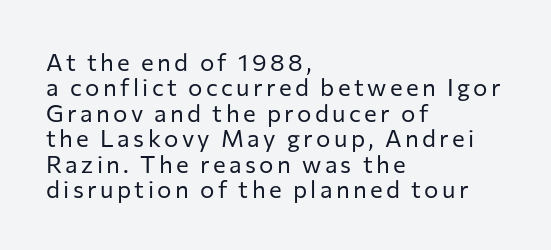
Q: Is the text bold? A: No.
Q: Is the text italic (slanted)? A: No, it is upright.
Q: Is the text underlined? A: No.
Q: How is the paragraph aligned? A: Left-aligned.
Q: Is the spacing between lines tight, normal or loose? A: Tight.
